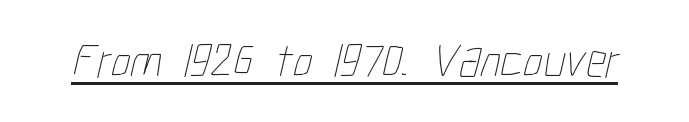
Heft: none added — not bold. Note the varied advance widths — an 'i' is clearly narrower than an 'm'. Observe the ordinary spacing: letters are neighbours, not strangers. Beneath each row of characters lies a ruled line.
